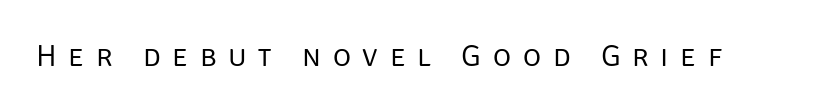
Q: Is the text bold? A: No.
Q: Is the text italic (slanted)? A: No, it is upright.
Q: Is the typeface a serif or a sans-serif typeface? A: Sans-serif.
Q: Is the text underlined? A: No.
Q: Is the spacing between letters normal or unusually wide? A: Unusually wide.
Q: Width (condensed, normal, or wide)? A: Normal.
Q: Stroke contrast? A: Low.
Q: x-height? A: Large.
Q: Monospaced? A: No.
